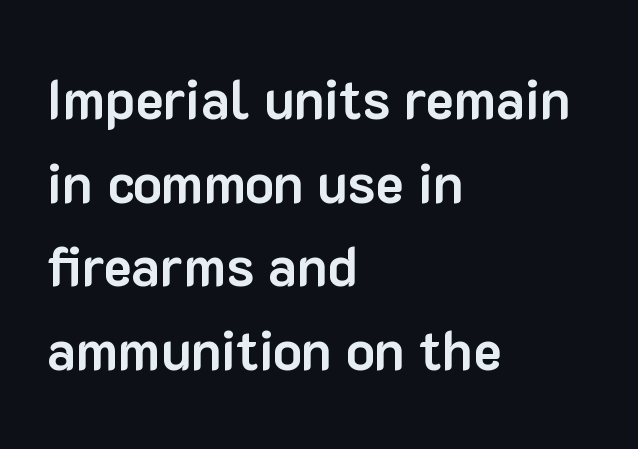
The image shows 54 px bold sans-serif type, upright; set left-aligned, normal line spacing (1.55x), normal letter spacing, not underlined; low stroke contrast and a medium x-height.
